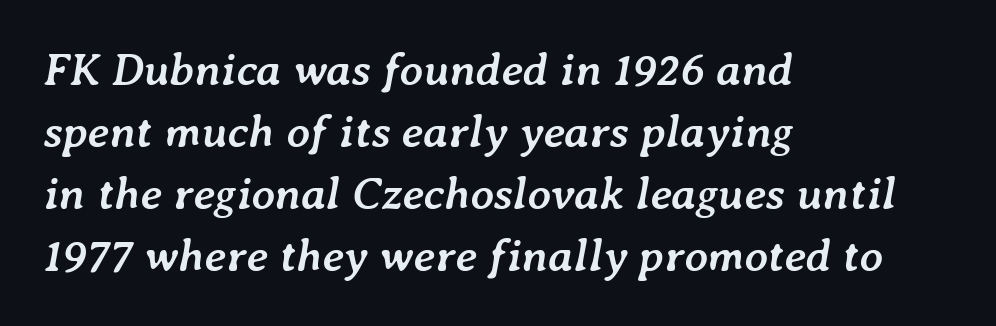
Q: Is the text bold? A: Yes.
Q: Is the text italic (slanted)? A: Yes, it leans right by about 7 degrees.
Q: Is the text underlined? A: No.
Q: How is the paragraph aligned? A: Left-aligned.
Q: Is the spacing between letters normal or unusually wide? A: Normal.
Q: Is the spacing between lines tight, normal or loose? A: Normal.
Q: Width (condensed, normal, or wide)? A: Normal.
Q: Stroke contrast? A: Low.
Q: x-height? A: Medium.
Q: Monospaced? A: No.
